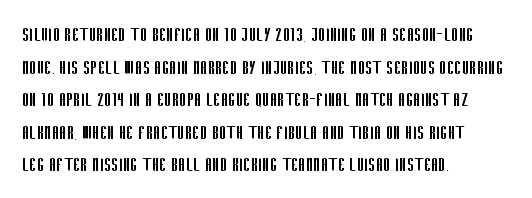
Q: Is the text bold? A: No.
Q: Is the text italic (slanted)? A: No, it is upright.
Q: Is the text underlined? A: No.
Q: How is the paragraph aligned? A: Left-aligned.
Q: Is the spacing between letters normal or unusually wide? A: Normal.
Q: Is the spacing between lines tight, normal or loose? A: Normal.
